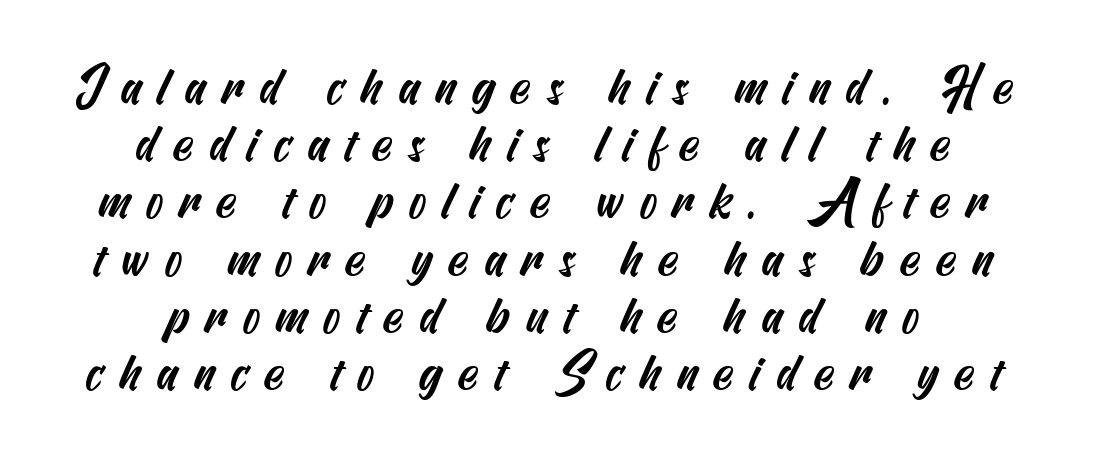
Q: Is the typeface a serif or a sans-serif typeface? A: Sans-serif.
Q: Is the text underlined? A: No.
Q: How is the paragraph aligned? A: Centered.
Q: Is the spacing between letters normal or unusually wide? A: Unusually wide.
Q: Is the spacing between lines tight, normal or loose? A: Tight.
Q: Width (condensed, normal, or wide)? A: Condensed.
Q: Stroke contrast? A: Medium.
Q: x-height? A: Small.
